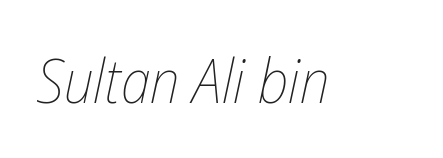
Q: Is the text bold? A: No.
Q: Is the text italic (slanted)? A: Yes, it leans right by about 12 degrees.
Q: Is the text underlined? A: No.
Q: Is the spacing between letters normal or unusually wide? A: Normal.
Q: Width (condensed, normal, or wide)? A: Condensed.
Q: Stroke contrast? A: Low.
Q: x-height? A: Medium.
Q: Monospaced? A: No.
